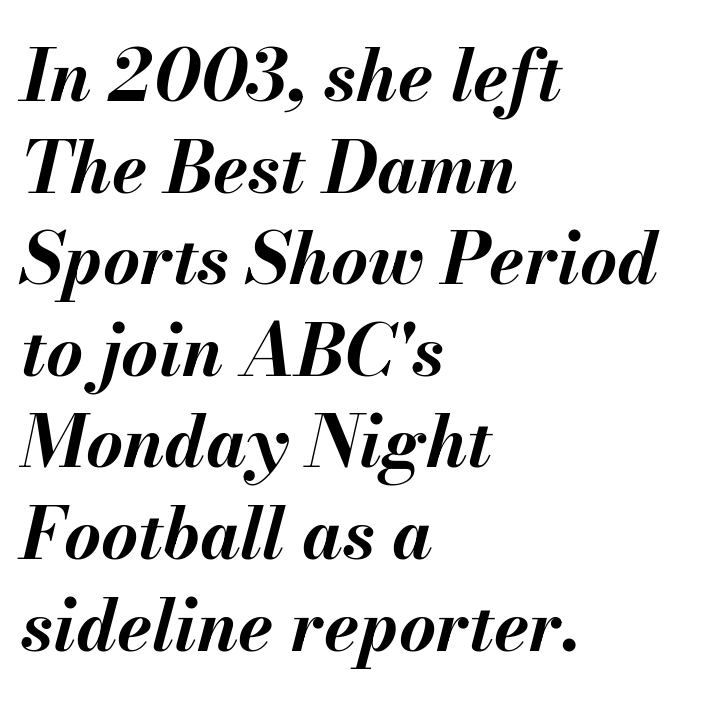
{"italic": "yes", "lean": "right", "slant_degrees": 13, "bold": "yes", "weight": "bold", "width": "normal", "stroke_contrast": "medium", "x_height": "small", "monospaced": "no", "underline": "no", "align": "left", "line_spacing": "normal", "line_spacing_ratio": 1.29, "letter_spacing": "normal", "letter_spacing_em": 0.0, "glyph_px": 71}
